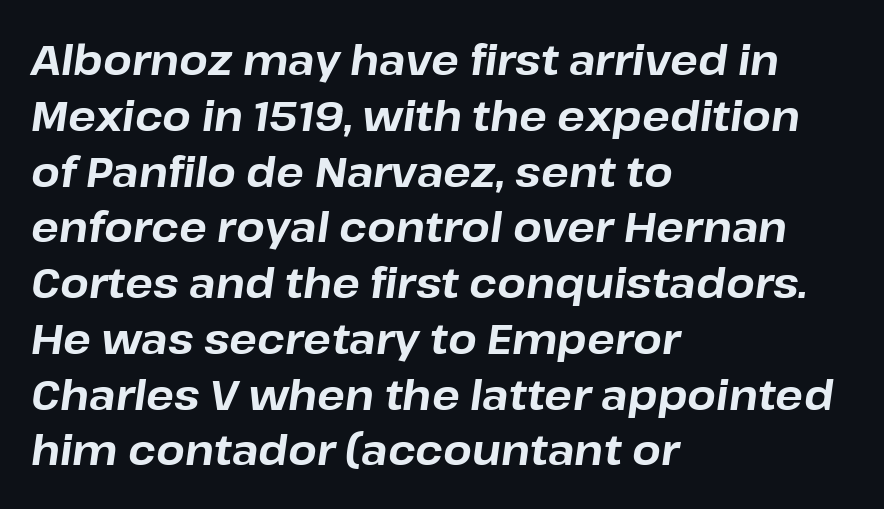
The rendering anchors every line to the left-hand side. Character widths vary here, with narrow letters taking less room than wide ones. This is oblique type, the kind used for emphasis or titles. The line texture is even and compact thanks to regular tracking.
